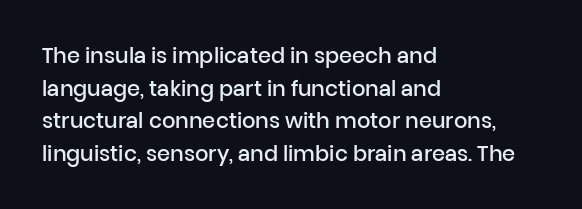
Q: Is the text bold? A: Semi-bold.
Q: Is the text italic (slanted)? A: No, it is upright.
Q: Is the text underlined? A: No.
Q: How is the paragraph aligned? A: Left-aligned.
Q: Is the spacing between letters normal or unusually wide? A: Normal.
Q: Is the spacing between lines tight, normal or loose? A: Normal.
